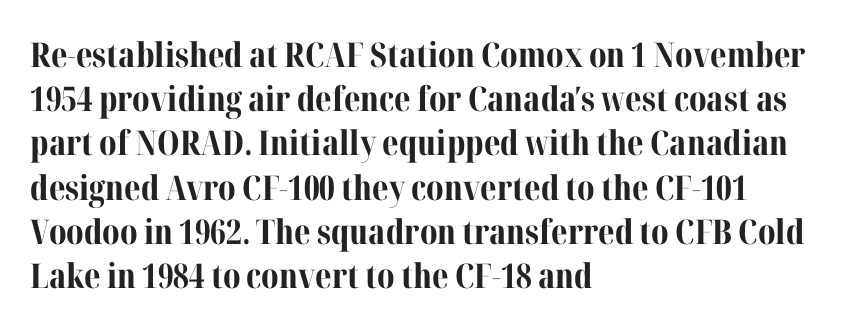
Q: Is the text bold? A: Yes.
Q: Is the text italic (slanted)? A: No, it is upright.
Q: Is the typeface a serif or a sans-serif typeface? A: Serif.
Q: Is the text underlined? A: No.
Q: How is the paragraph aligned? A: Left-aligned.
Q: Is the spacing between letters normal or unusually wide? A: Normal.
Q: Is the spacing between lines tight, normal or loose? A: Normal.
Q: Width (condensed, normal, or wide)? A: Normal.
Q: Stroke contrast? A: Medium.
Q: x-height? A: Medium.
Q: Monospaced? A: No.
